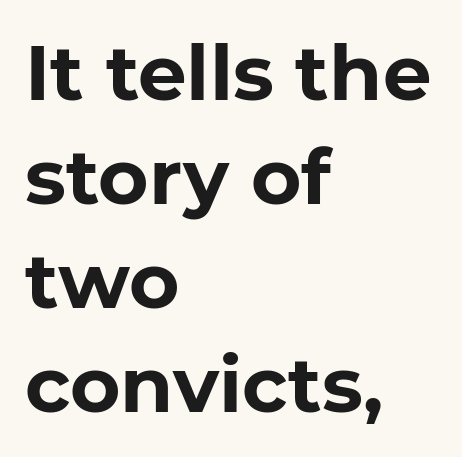
The typesetter chose a ragged-right arrangement here. Regular leading. The sample has been set heavy, in full bold. Glyph-to-glyph distance matches everyday printed text.
